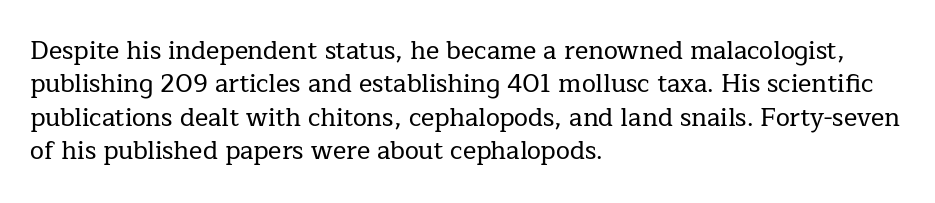
Q: Is the text italic (slanted)? A: No, it is upright.
Q: Is the text underlined? A: No.
Q: How is the paragraph aligned? A: Left-aligned.
Q: Is the spacing between letters normal or unusually wide? A: Normal.
Q: Is the spacing between lines tight, normal or loose? A: Normal.
